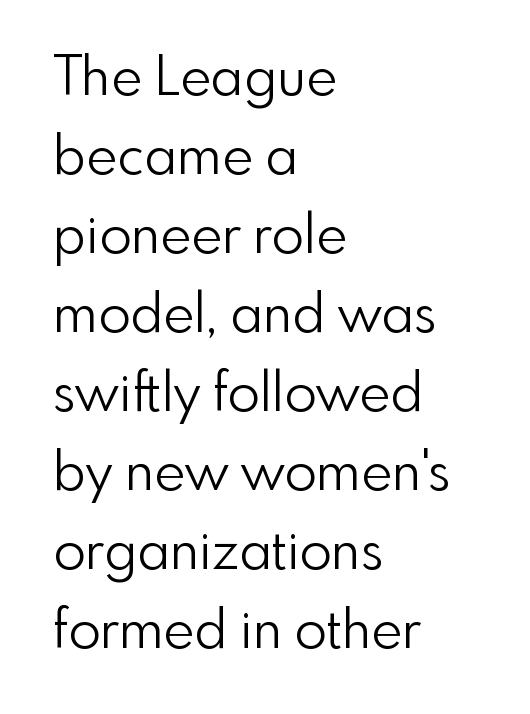
The image shows 53 px light sans-serif type, upright; set left-aligned, normal line spacing (1.49x), normal letter spacing, not underlined; a small x-height.
